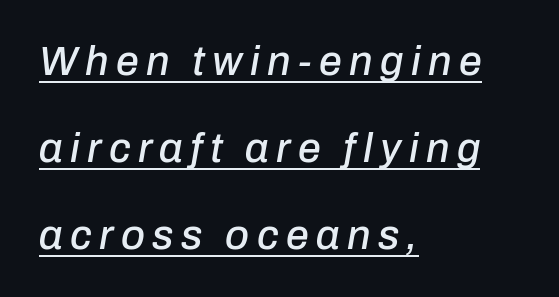
Interline gaps are noticeably wide in this sample. Slant detected: the letters are inclined. Every word sits above its own underline. Reading down the block, your eye returns to a fixed left position each line. Do the characters align in a grid? No, the font is proportional.
